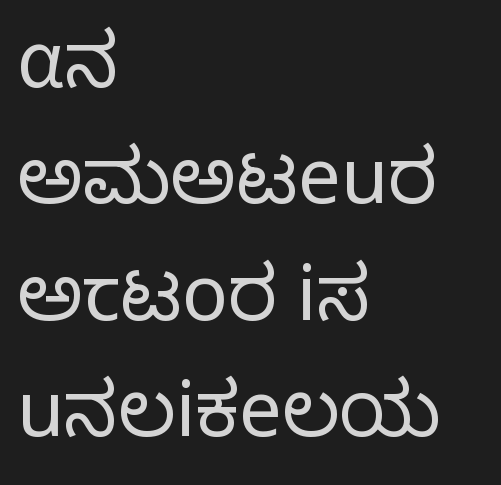
Classification — sans serif. The cut favours lightness, reaching ordinary text weight at its darkest. The specimen omits any rule beneath the text block's lines. Where is the straight margin? On the left.
